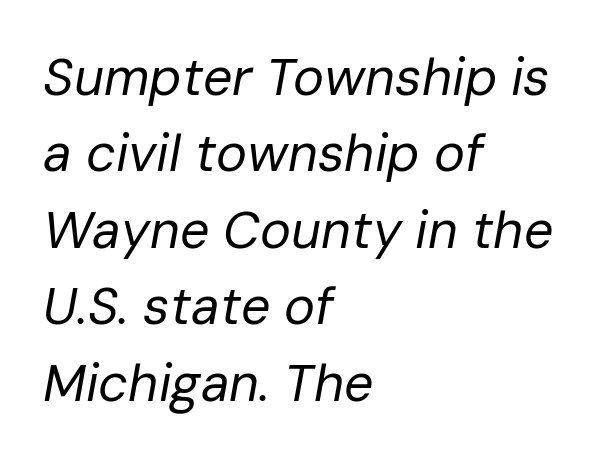
{"italic": "yes", "lean": "right", "slant_degrees": 10, "bold": "no", "weight": "regular", "width": "normal", "stroke_contrast": "low", "x_height": "medium", "monospaced": "no", "underline": "no", "align": "left", "line_spacing": "normal", "line_spacing_ratio": 1.47, "letter_spacing": "normal", "letter_spacing_em": 0.0, "glyph_px": 52}
